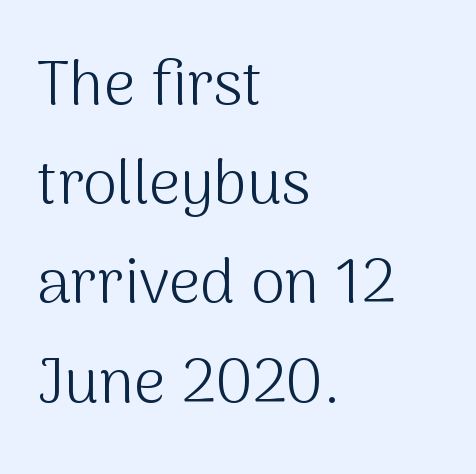
Words appear dense and cohesive because spacing is normal. This sample keeps an unexceptional amount of space between lines. Which margin do the lines hug? The left one — the right edge is uneven. Letterform terminals end flat and unadorned throughout the passage. The zone under the glyphs is completely vacant. Posture: straight, roman, zero tilt.
